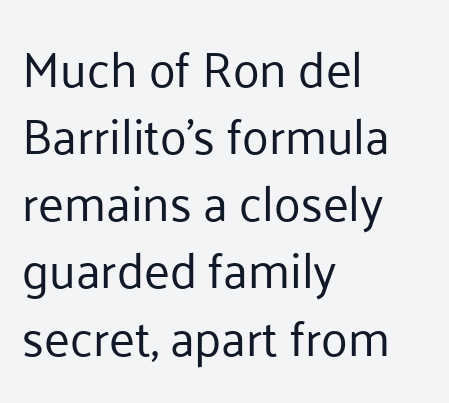
The image shows 49 px regular-weight sans-serif type, upright; set left-aligned, normal line spacing (1.37x), normal letter spacing, not underlined; low stroke contrast and a medium x-height.
